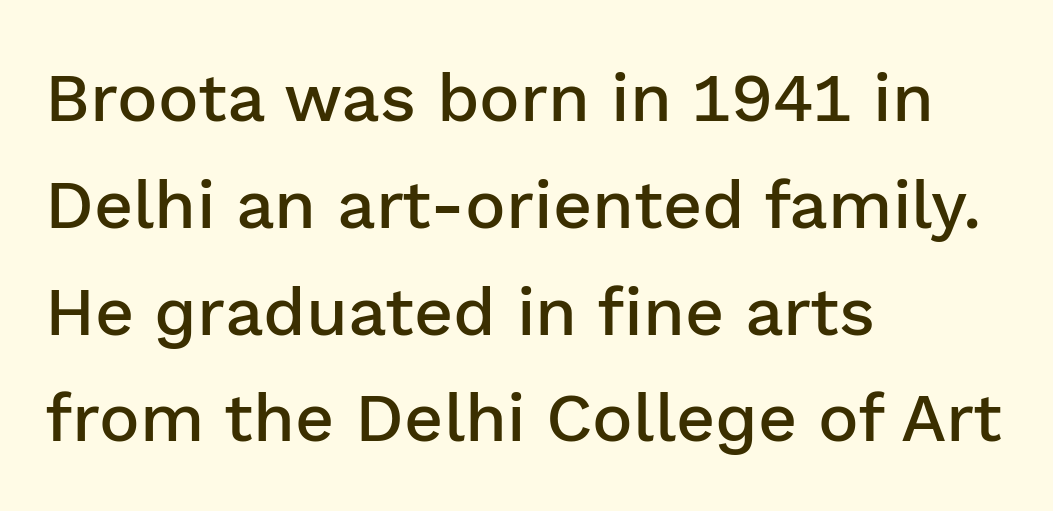
Q: Is the text bold? A: Semi-bold.
Q: Is the text italic (slanted)? A: No, it is upright.
Q: Is the typeface a serif or a sans-serif typeface? A: Sans-serif.
Q: Is the text underlined? A: No.
Q: How is the paragraph aligned? A: Left-aligned.
Q: Is the spacing between letters normal or unusually wide? A: Normal.
Q: Is the spacing between lines tight, normal or loose? A: Normal.
Q: Width (condensed, normal, or wide)? A: Normal.
Q: Stroke contrast? A: Low.
Q: x-height? A: Medium.
Q: Monospaced? A: No.
